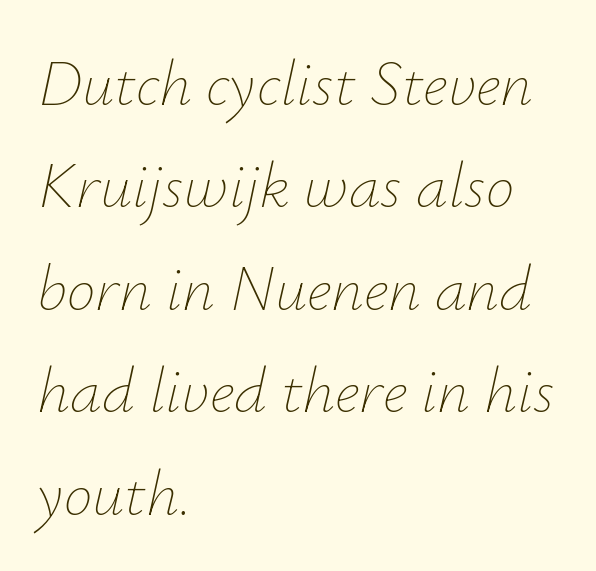
The image shows 64 px thin type, italic (leaning right); set left-aligned, normal line spacing (1.6x), normal letter spacing, not underlined; low stroke contrast and a small x-height.
